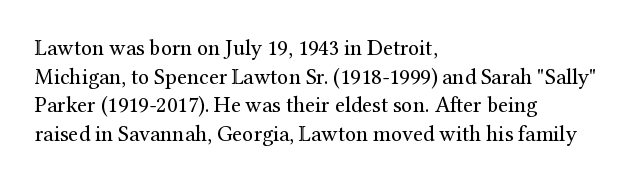
Check the space under the baseline: it is left empty. Characters follow at the spacing the type designer built in. These glyphs show unthickened strokes, regular width or finer. This is the regular roman posture of the typeface. A typesetter would call this leading conventional body-copy spacing. The compositor pushed each line to the left boundary.
